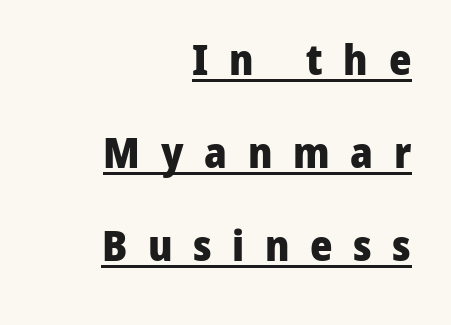
Every word sits above its own underline. Character widths vary here, with narrow letters taking less room than wide ones. This sample uses expanded letter spacing, leaving extra air between glyphs. The letters carry no serifs — their stems end cleanly without finishing strokes. Does the weight exceed regular? Yes, all the way to bold. The typesetter chose a ragged-left arrangement here.
